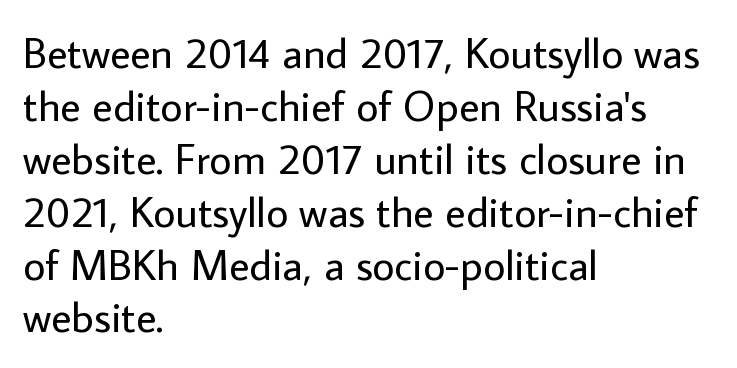
{"serif": "no", "italic": "no", "bold": "no", "weight": "regular", "width": "normal", "stroke_contrast": "low", "x_height": "medium", "monospaced": "no", "underline": "no", "align": "left", "line_spacing_ratio": 1.23, "letter_spacing": "normal", "letter_spacing_em": 0.0, "glyph_px": 43}
